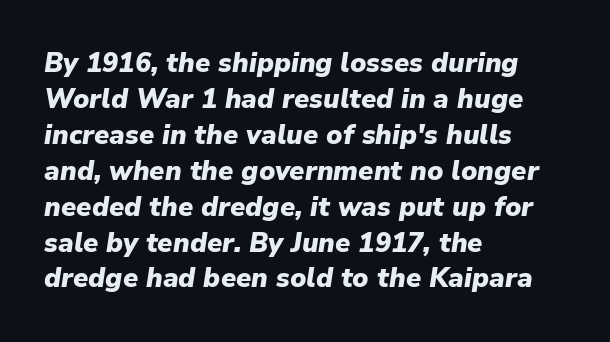
Q: Is the text bold? A: Yes.
Q: Is the text italic (slanted)? A: Yes, it leans right by about 9 degrees.
Q: Is the text underlined? A: No.
Q: How is the paragraph aligned? A: Left-aligned.
Q: Is the spacing between letters normal or unusually wide? A: Normal.
Q: Is the spacing between lines tight, normal or loose? A: Normal.
